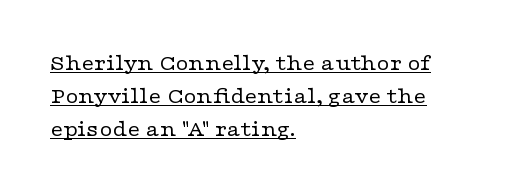
Does the leading feel generous? No, just average. Is this a heavy cut? Hardly; it is regular or lighter. Default kerning and tracking; the words read as compact shapes. Is there any slant? The stems are plumb.
